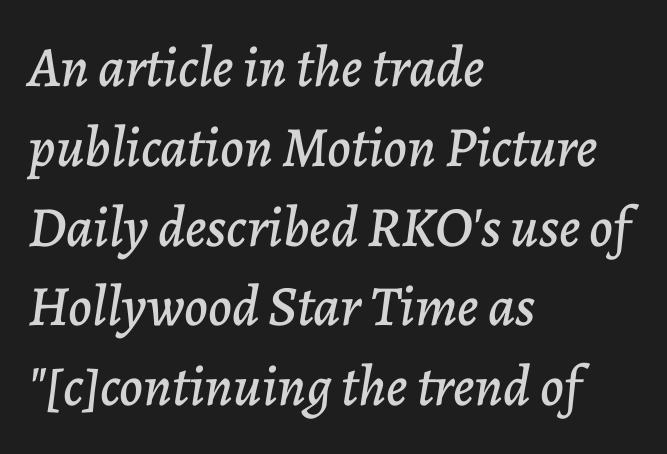
Q: Is the text italic (slanted)? A: Yes, it leans right by about 7 degrees.
Q: Is the text underlined? A: No.
Q: How is the paragraph aligned? A: Left-aligned.
Q: Is the spacing between letters normal or unusually wide? A: Normal.
Q: Is the spacing between lines tight, normal or loose? A: Normal.
Q: Width (condensed, normal, or wide)? A: Normal.
Q: Stroke contrast? A: Low.
Q: x-height? A: Medium.
Q: Monospaced? A: No.
